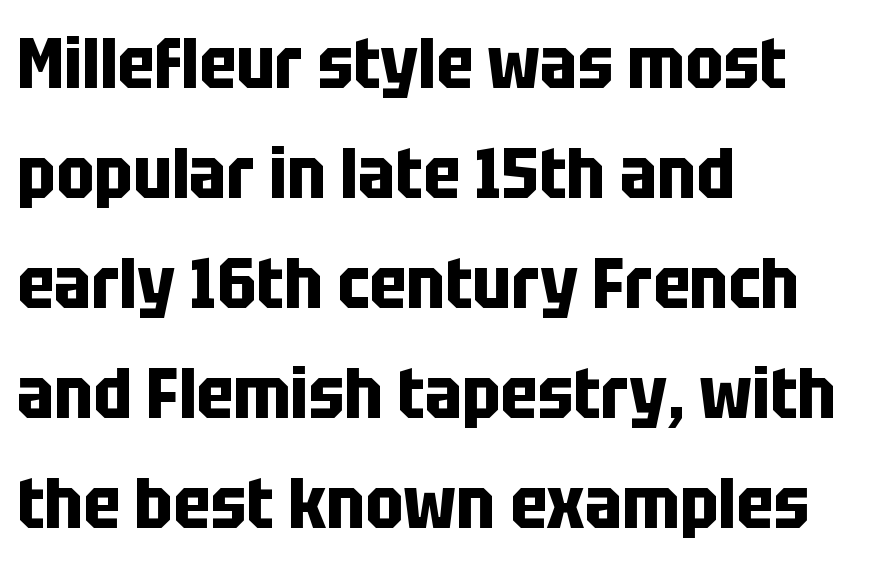
Q: Is the text bold? A: Yes.
Q: Is the text italic (slanted)? A: No, it is upright.
Q: Is the typeface a serif or a sans-serif typeface? A: Sans-serif.
Q: Is the text underlined? A: No.
Q: How is the paragraph aligned? A: Left-aligned.
Q: Is the spacing between letters normal or unusually wide? A: Normal.
Q: Is the spacing between lines tight, normal or loose? A: Normal.
Q: Width (condensed, normal, or wide)? A: Condensed.
Q: Stroke contrast? A: Low.
Q: x-height? A: Large.
Q: Monospaced? A: No.
